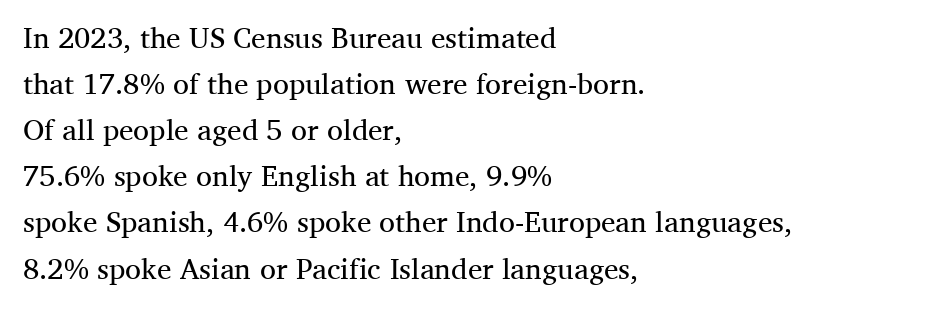
This block has exactly the height ordinary leading produces. A serif font was chosen for this passage. No letter is thick-stroked: the sample isn't bold. Tracking here is standard; glyphs follow each other at the usual distance.
